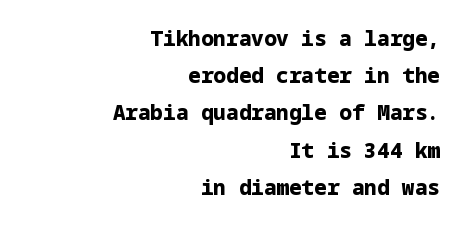
Q: Is the text bold? A: Yes.
Q: Is the text italic (slanted)? A: No, it is upright.
Q: Is the text underlined? A: No.
Q: How is the paragraph aligned? A: Right-aligned.
Q: Is the spacing between letters normal or unusually wide? A: Normal.
